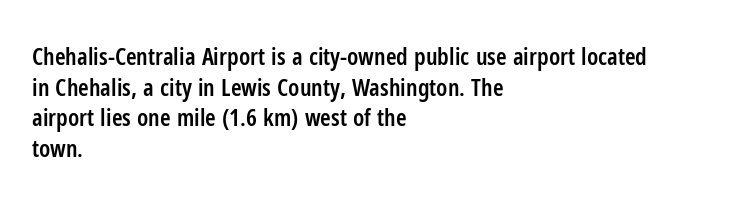
Q: Is the text bold? A: Semi-bold.
Q: Is the text italic (slanted)? A: No, it is upright.
Q: Is the text underlined? A: No.
Q: How is the paragraph aligned? A: Left-aligned.
Q: Is the spacing between letters normal or unusually wide? A: Normal.
Q: Is the spacing between lines tight, normal or loose? A: Normal.
